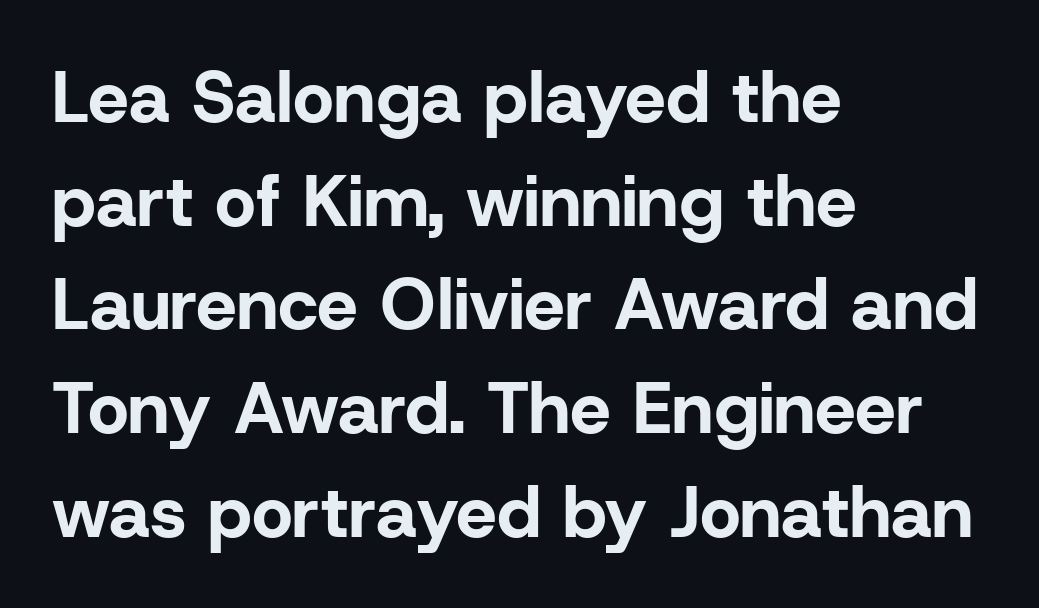
{"serif": "no", "italic": "no", "bold": "yes", "weight": "bold", "width": "normal", "stroke_contrast": "low", "x_height": "medium", "monospaced": "no", "underline": "no", "align": "left", "line_spacing": "normal", "line_spacing_ratio": 1.44, "letter_spacing": "normal", "letter_spacing_em": 0.0, "glyph_px": 72}
